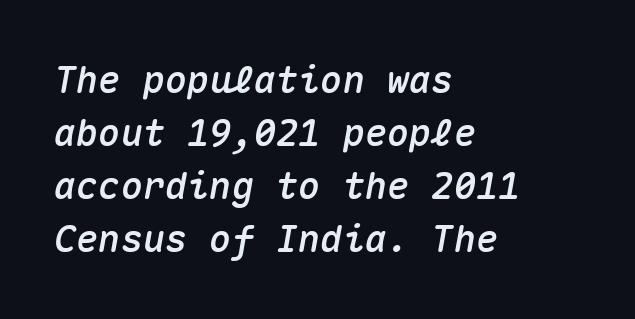
Q: Is the text italic (slanted)? A: Yes, it leans right by about 10 degrees.
Q: Is the text underlined? A: No.
Q: How is the paragraph aligned? A: Left-aligned.
Q: Is the spacing between letters normal or unusually wide? A: Normal.
Q: Is the spacing between lines tight, normal or loose? A: Normal.
Q: Width (condensed, normal, or wide)? A: Normal.
Q: Stroke contrast? A: Medium.
Q: x-height? A: Medium.
Q: Monospaced? A: Yes.
